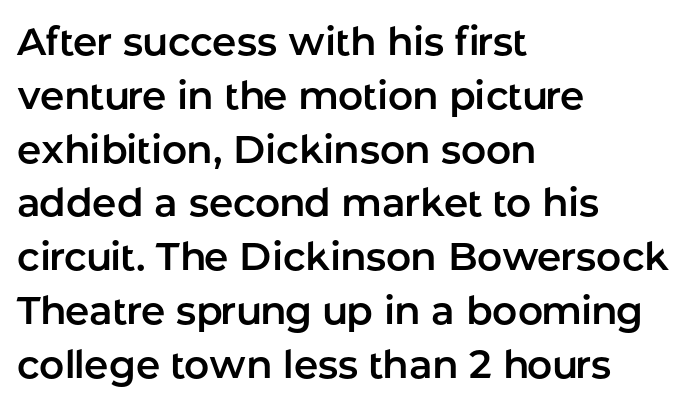
This sample uses a sans-serif face. Short note: letters normally spaced. The letters stand straight up with perfectly vertical stems. Honestly, the row spacing looks completely unremarkable.
